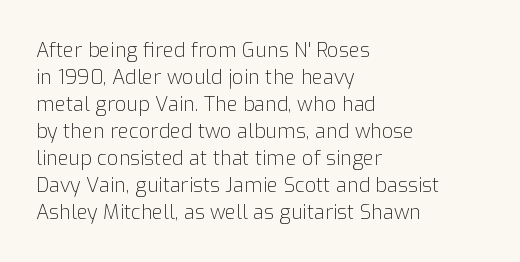
{"italic": "no", "bold": "no", "underline": "no", "align": "left", "line_spacing": "normal", "line_spacing_ratio": 1.35, "letter_spacing": "normal", "letter_spacing_em": 0.0, "glyph_px": 20}
